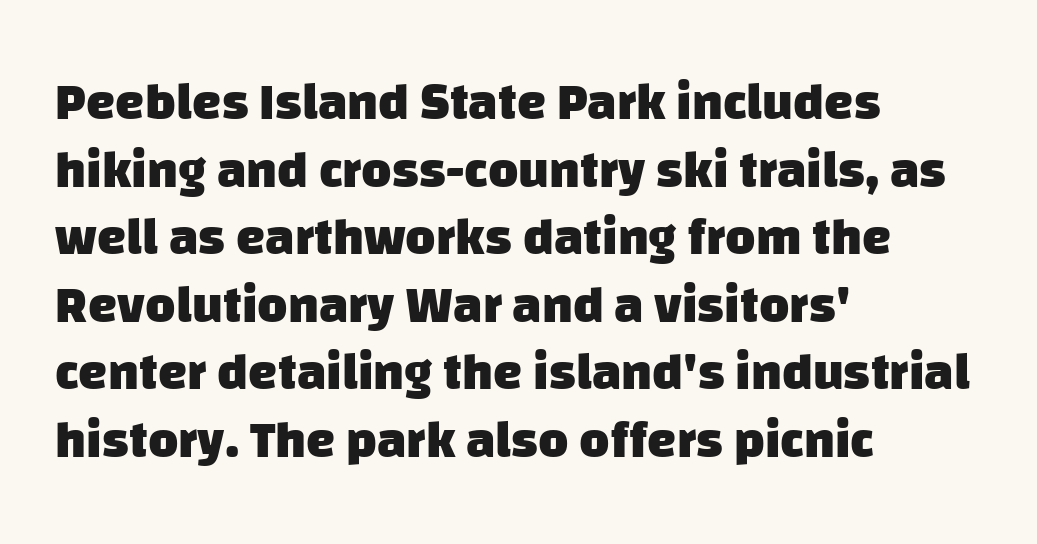
{"serif": "no", "bold": "yes", "weight": "heavy", "width": "normal", "stroke_contrast": "low", "x_height": "large", "monospaced": "no", "underline": "no", "align": "left", "line_spacing": "normal", "line_spacing_ratio": 1.3, "letter_spacing": "normal", "letter_spacing_em": 0.0, "glyph_px": 52}
